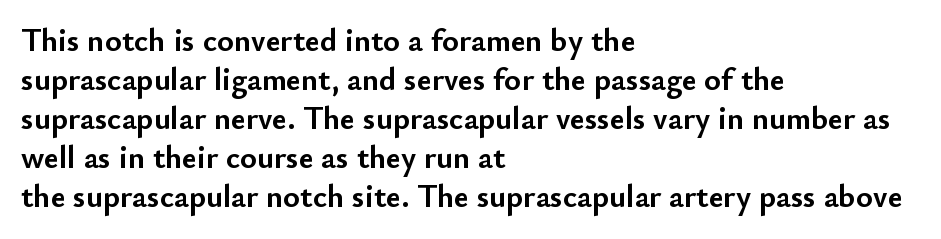
The image shows 32 px semibold sans-serif type, upright; set left-aligned, line spacing 1.22x, normal letter spacing, not underlined; low stroke contrast and a small x-height.
